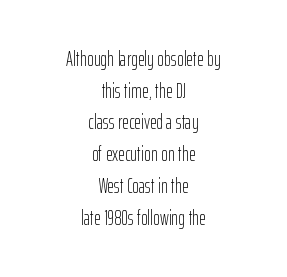
Each new line begins a customary step beneath the previous one. Italic? Not at all — the glyphs are vertical. These lines keep a tight, regular rhythm from letter to letter. Which margin do the lines hug? Neither — every line sits in the middle. Think standard paragraph weight, or any step lighter than that. The zone under the glyphs is completely vacant.
